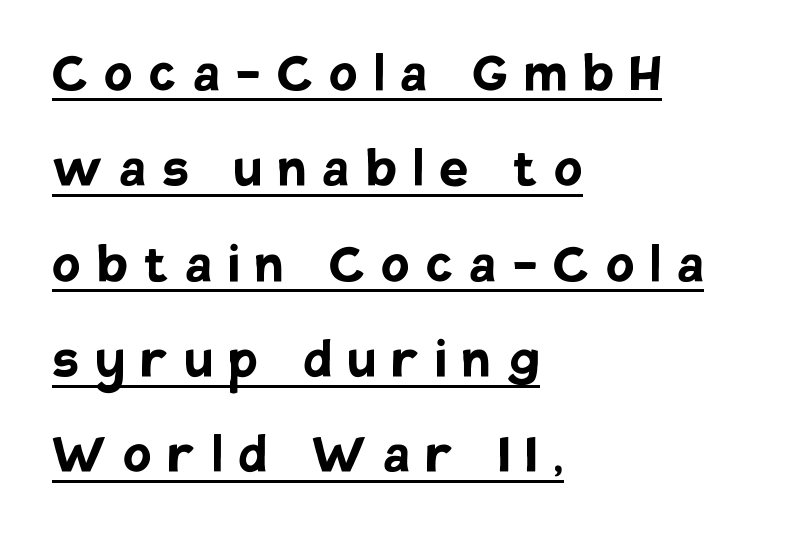
{"serif": "no", "italic": "no", "bold": "yes", "weight": "semibold", "width": "normal", "stroke_contrast": "low", "x_height": "large", "monospaced": "no", "underline": "yes", "align": "left", "line_spacing": "normal", "line_spacing_ratio": 1.49, "letter_spacing": "wide", "letter_spacing_em": 0.26, "glyph_px": 64}
